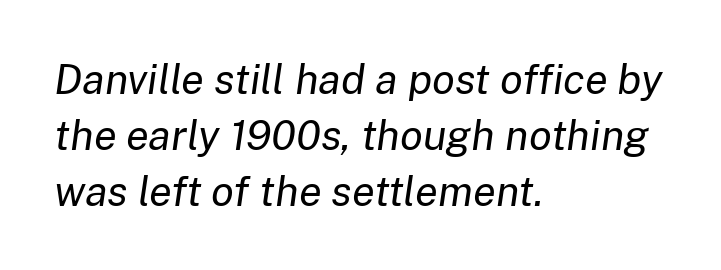
{"italic": "yes", "lean": "right", "slant_degrees": 8, "bold": "no", "weight": "regular", "width": "normal", "stroke_contrast": "low", "x_height": "medium", "monospaced": "no", "underline": "no", "align": "left", "line_spacing": "normal", "line_spacing_ratio": 1.33, "letter_spacing": "normal", "letter_spacing_em": 0.0, "glyph_px": 42}
